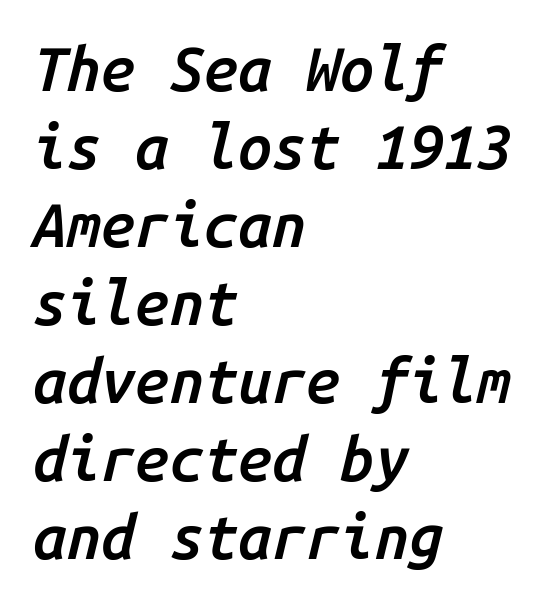
When letters slant like this, we call the style italic. Which margin do the lines hug? The left one — the right edge is uneven. Does extra space separate the letters? No, they use regular spacing. Check the space under the baseline: it is left empty.
